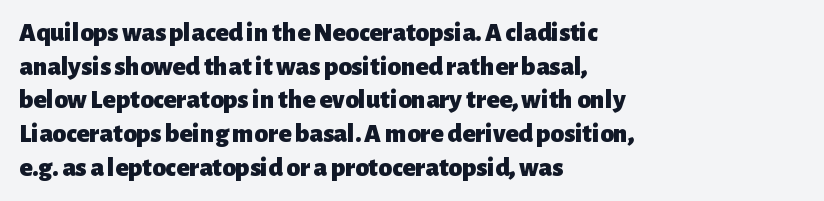
{"italic": "no", "bold": "yes", "underline": "no", "align": "left", "line_spacing": "normal", "line_spacing_ratio": 1.25, "letter_spacing": "normal", "letter_spacing_em": 0.0, "glyph_px": 27}
